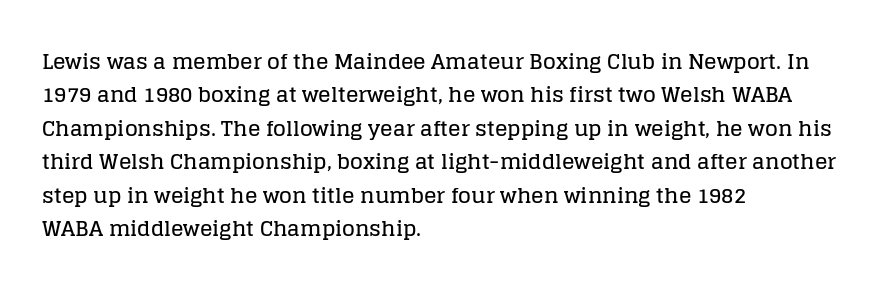
The image shows 21 px text type, upright; set left-aligned, normal line spacing (1.59x), normal letter spacing, not underlined.
